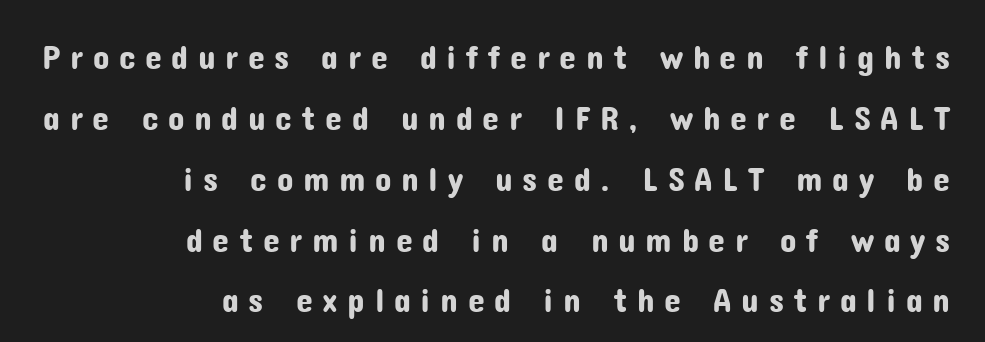
The image shows 34 px sans-serif type, upright; set right-aligned, line spacing 1.79x, unusually wide letter spacing (+0.28 em), not underlined; low stroke contrast and a medium x-height.
